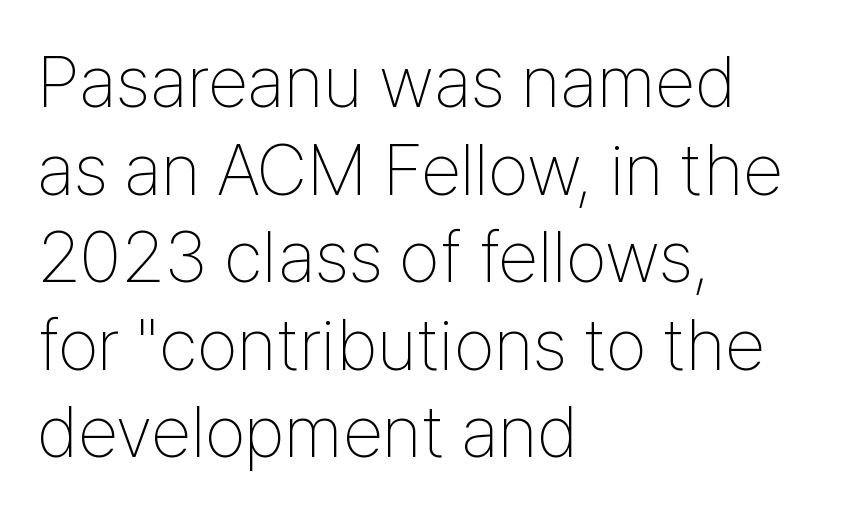
Q: Is the text bold? A: No.
Q: Is the text italic (slanted)? A: No, it is upright.
Q: Is the typeface a serif or a sans-serif typeface? A: Sans-serif.
Q: Is the text underlined? A: No.
Q: How is the paragraph aligned? A: Left-aligned.
Q: Is the spacing between letters normal or unusually wide? A: Normal.
Q: Width (condensed, normal, or wide)? A: Condensed.
Q: Stroke contrast? A: Low.
Q: x-height? A: Medium.
Q: Monospaced? A: No.
